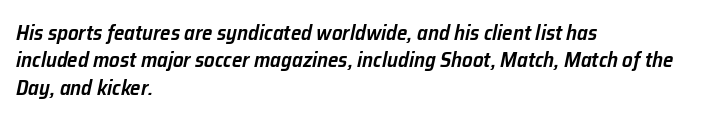
Q: Is the text bold? A: Semi-bold.
Q: Is the text italic (slanted)? A: Yes, it leans right by about 12 degrees.
Q: Is the text underlined? A: No.
Q: How is the paragraph aligned? A: Left-aligned.
Q: Is the spacing between letters normal or unusually wide? A: Normal.
Q: Is the spacing between lines tight, normal or loose? A: Normal.
